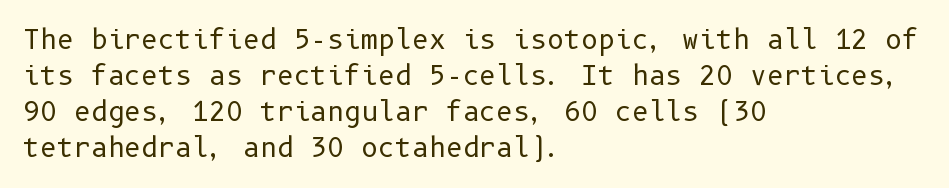
The image shows 26 px text type, upright; set left-aligned, normal line spacing (1.39x), normal letter spacing, not underlined.
